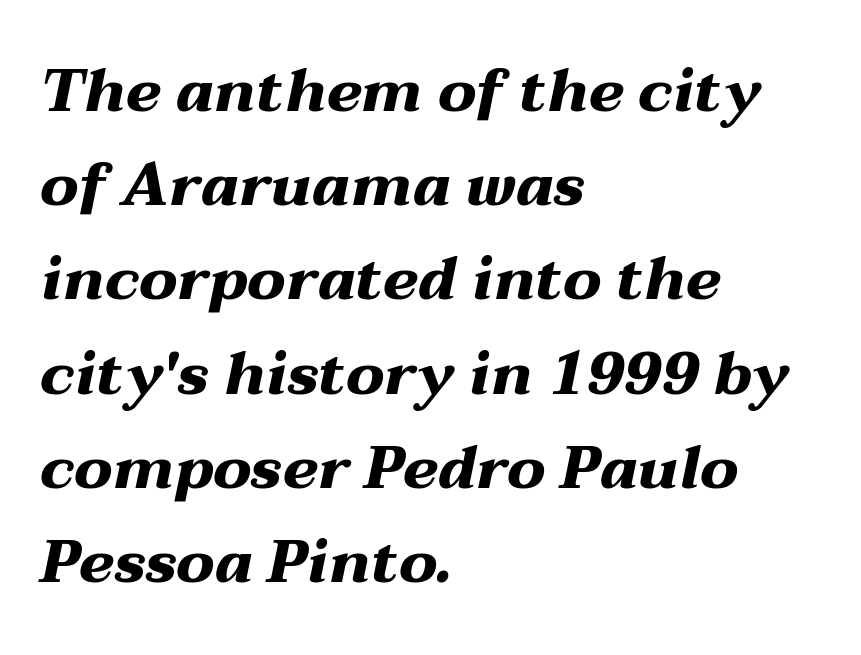
The typesetting leans heavy: a genuine bold. This sample uses an oblique cut, with every glyph tilted off the vertical. Spacing between characters is what you'd get straight out of the box. The strip under each line holds only bare page.
